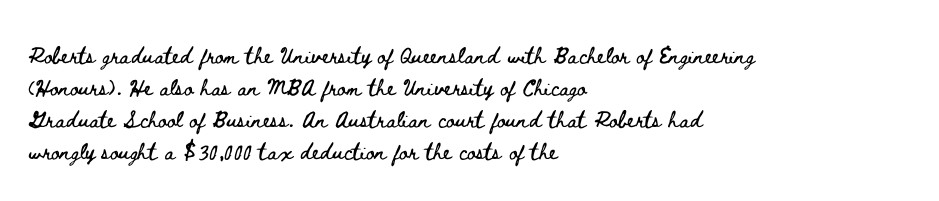
Q: Is the text italic (slanted)? A: Yes.
Q: Is the text underlined? A: No.
Q: How is the paragraph aligned? A: Left-aligned.
Q: Is the spacing between letters normal or unusually wide? A: Normal.
Q: Is the spacing between lines tight, normal or loose? A: Normal.
